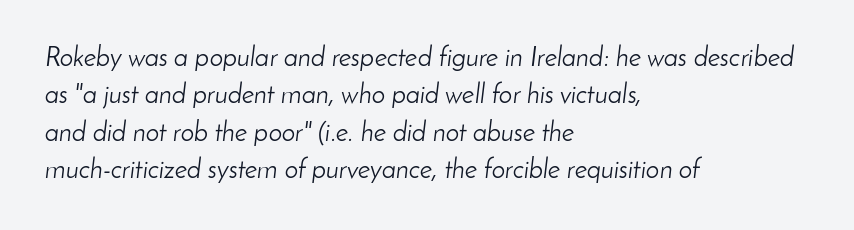
The image shows 27 px text type, italic (leaning right); set left-aligned, normal line spacing (1.38x), normal letter spacing, not underlined.
